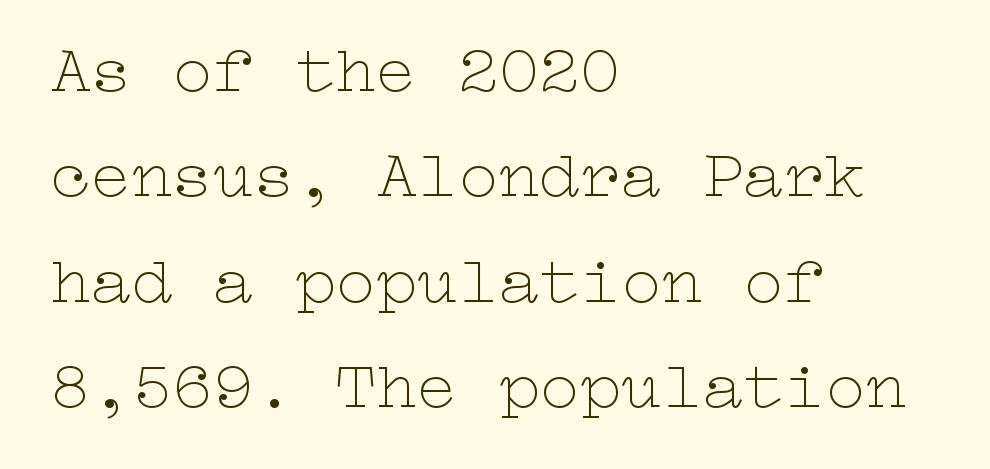
{"italic": "no", "bold": "no", "weight": "thin", "width": "wide", "stroke_contrast": "low", "x_height": "medium", "underline": "no", "align": "left", "line_spacing": "normal", "line_spacing_ratio": 1.55, "letter_spacing": "normal", "letter_spacing_em": 0.0, "glyph_px": 68}
